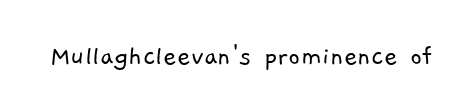
Plain, unruled lines of type. Note the varied advance widths — an 'i' is clearly narrower than an 'm'. The passage shown has conventional tracking throughout. In terms of letterform style, serifs are entirely absent.
